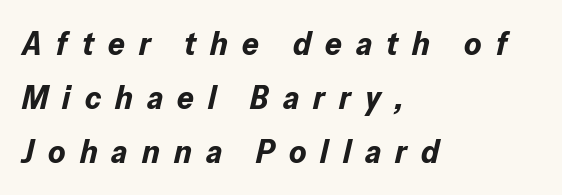
The rendering applies a slant to the glyphs. Notice how the passage keeps a crisp vertical edge on the left only. Tracking here is generous; glyphs stand well apart from one another. The rows are spaced the way most documents space them. Pretty heavy lettering here — definitely bold. Only glyphs here, with clear space below each row.
